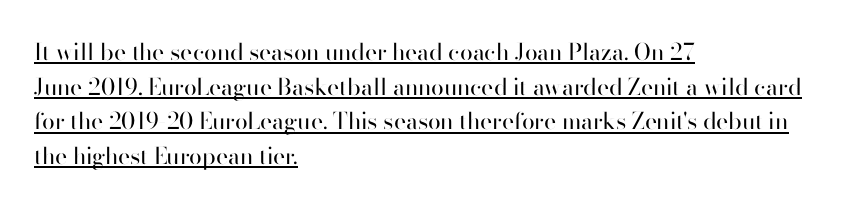
Q: Is the text bold? A: No.
Q: Is the text italic (slanted)? A: No, it is upright.
Q: Is the text underlined? A: Yes.
Q: How is the paragraph aligned? A: Left-aligned.
Q: Is the spacing between letters normal or unusually wide? A: Normal.
Q: Is the spacing between lines tight, normal or loose? A: Normal.
